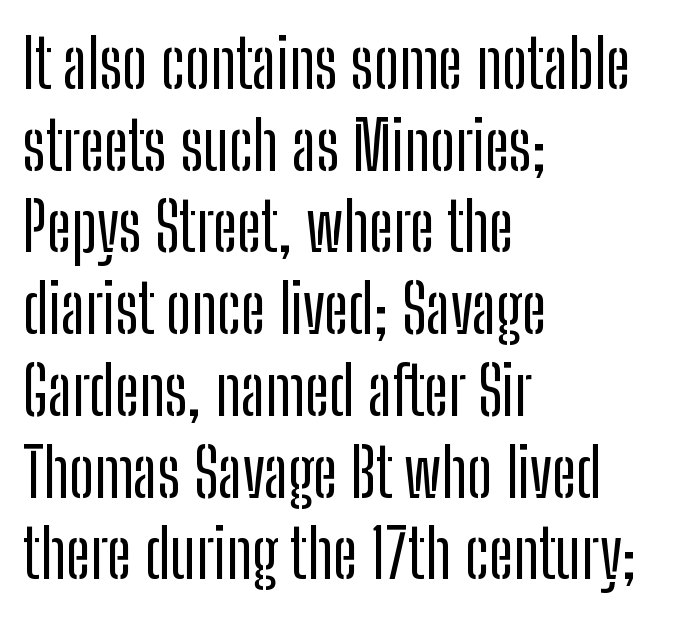
The image shows 67 px condensed sans-serif type, upright; set left-aligned, line spacing 1.22x, normal letter spacing, not underlined; low stroke contrast and a medium x-height.
